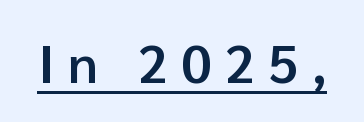
Q: Is the text bold? A: Semi-bold.
Q: Is the text italic (slanted)? A: No, it is upright.
Q: Is the typeface a serif or a sans-serif typeface? A: Sans-serif.
Q: Is the text underlined? A: Yes.
Q: Is the spacing between letters normal or unusually wide? A: Unusually wide.
Q: Width (condensed, normal, or wide)? A: Normal.
Q: Stroke contrast? A: Low.
Q: x-height? A: Medium.
Q: Monospaced? A: No.
